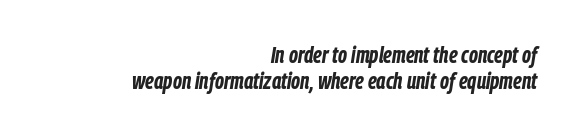
Q: Is the text bold? A: Yes.
Q: Is the text italic (slanted)? A: Yes, it leans right by about 9 degrees.
Q: Is the text underlined? A: No.
Q: How is the paragraph aligned? A: Right-aligned.
Q: Is the spacing between letters normal or unusually wide? A: Normal.
Q: Is the spacing between lines tight, normal or loose? A: Tight.
